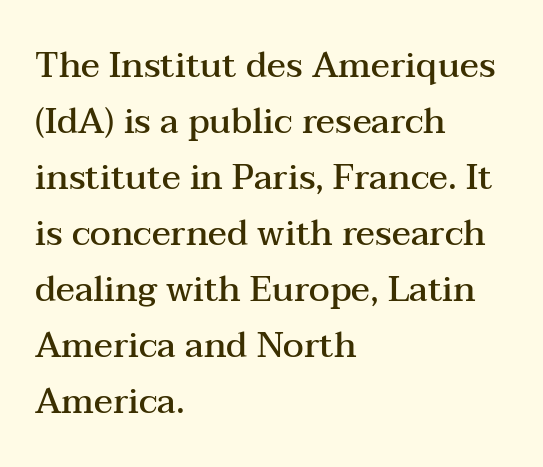
{"serif": "yes", "italic": "no", "bold": "semi", "weight": "semibold", "width": "wide", "stroke_contrast": "medium", "x_height": "medium", "monospaced": "no", "underline": "no", "align": "left", "line_spacing": "normal", "line_spacing_ratio": 1.6, "letter_spacing": "normal", "letter_spacing_em": 0.0, "glyph_px": 35}
